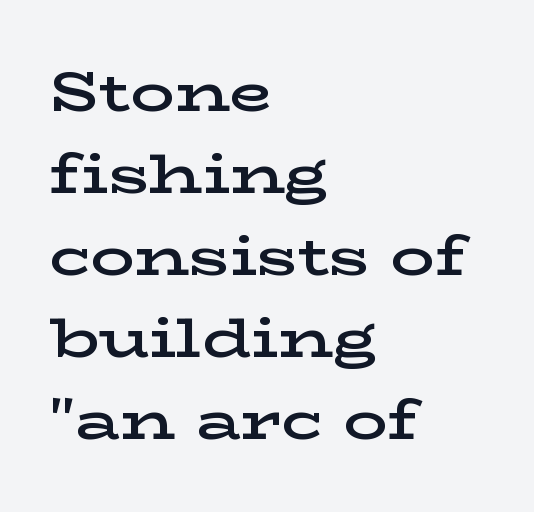
{"serif": "yes", "italic": "no", "bold": "semi", "weight": "semibold", "width": "wide", "stroke_contrast": "low", "x_height": "medium", "monospaced": "no", "underline": "no", "align": "left", "line_spacing": "normal", "line_spacing_ratio": 1.49, "letter_spacing": "normal", "letter_spacing_em": 0.0, "glyph_px": 55}
